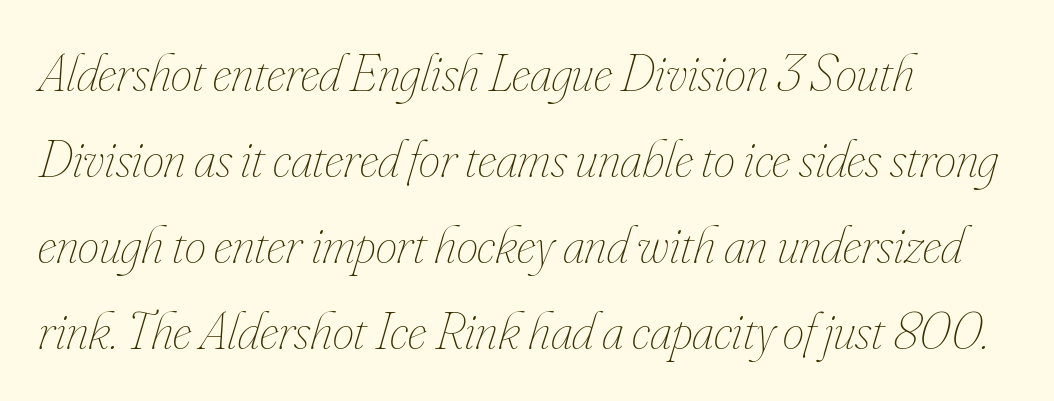
Q: Is the text bold? A: No.
Q: Is the text italic (slanted)? A: Yes, it leans right by about 16 degrees.
Q: Is the text underlined? A: No.
Q: How is the paragraph aligned? A: Left-aligned.
Q: Is the spacing between letters normal or unusually wide? A: Normal.
Q: Is the spacing between lines tight, normal or loose? A: Normal.
Q: Width (condensed, normal, or wide)? A: Condensed.
Q: Stroke contrast? A: Low.
Q: x-height? A: Small.
Q: Monospaced? A: No.
